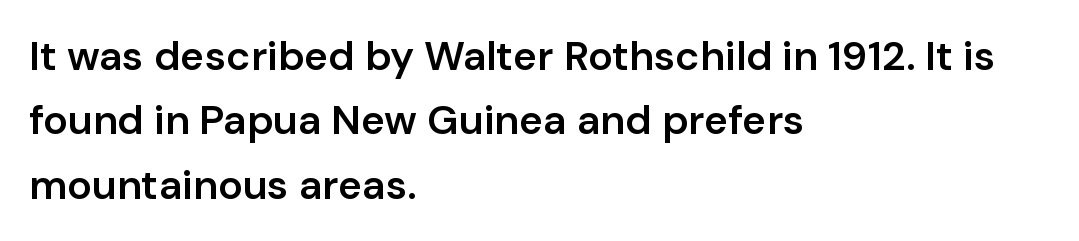
{"serif": "no", "italic": "no", "bold": "semi", "weight": "semibold", "width": "normal", "stroke_contrast": "low", "x_height": "medium", "monospaced": "no", "underline": "no", "align": "left", "line_spacing": "normal", "line_spacing_ratio": 1.57, "letter_spacing": "normal", "letter_spacing_em": 0.0, "glyph_px": 41}
